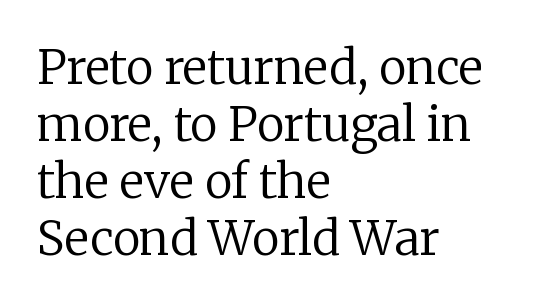
The image shows 47 px regular-weight serif type, upright; set left-aligned, line spacing 1.21x, normal letter spacing, not underlined; low stroke contrast and a medium x-height.
